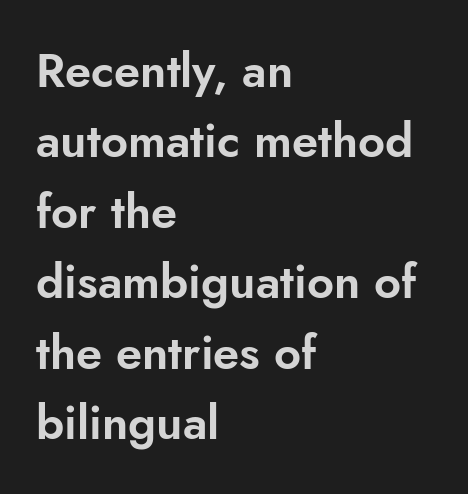
The image shows 47 px sans-serif type, upright; set left-aligned, normal line spacing (1.5x), normal letter spacing, not underlined; low stroke contrast and a small x-height.
